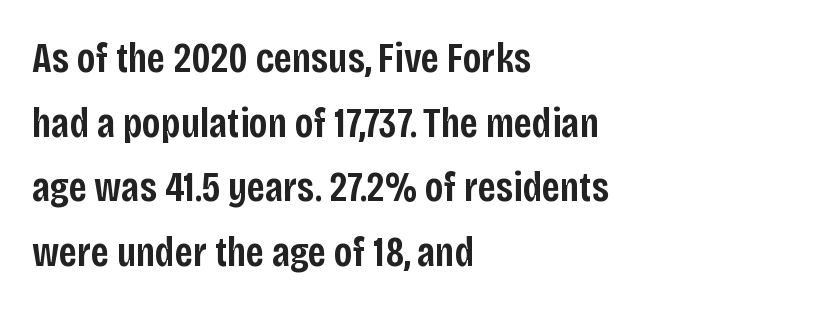
Q: Is the text bold? A: Semi-bold.
Q: Is the text italic (slanted)? A: No, it is upright.
Q: Is the typeface a serif or a sans-serif typeface? A: Sans-serif.
Q: Is the text underlined? A: No.
Q: How is the paragraph aligned? A: Left-aligned.
Q: Is the spacing between letters normal or unusually wide? A: Normal.
Q: Is the spacing between lines tight, normal or loose? A: Normal.
Q: Width (condensed, normal, or wide)? A: Condensed.
Q: Stroke contrast? A: Low.
Q: x-height? A: Large.
Q: Monospaced? A: No.
